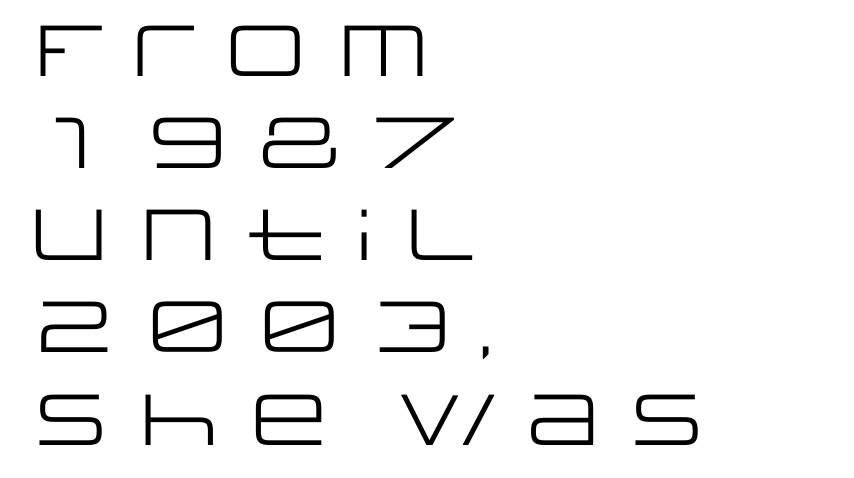
Words float on clear page, feet unadorned. This sample uses plain, unmodified letter spacing. The typeface has the unassuming heft of standard copy or less. Compared with a centered layout, this one pins lines to the left instead.
